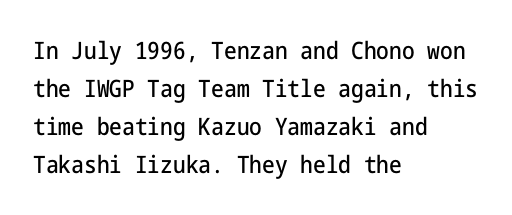
Q: Is the text italic (slanted)? A: No, it is upright.
Q: Is the text underlined? A: No.
Q: How is the paragraph aligned? A: Left-aligned.
Q: Is the spacing between letters normal or unusually wide? A: Normal.
Q: Is the spacing between lines tight, normal or loose? A: Normal.
